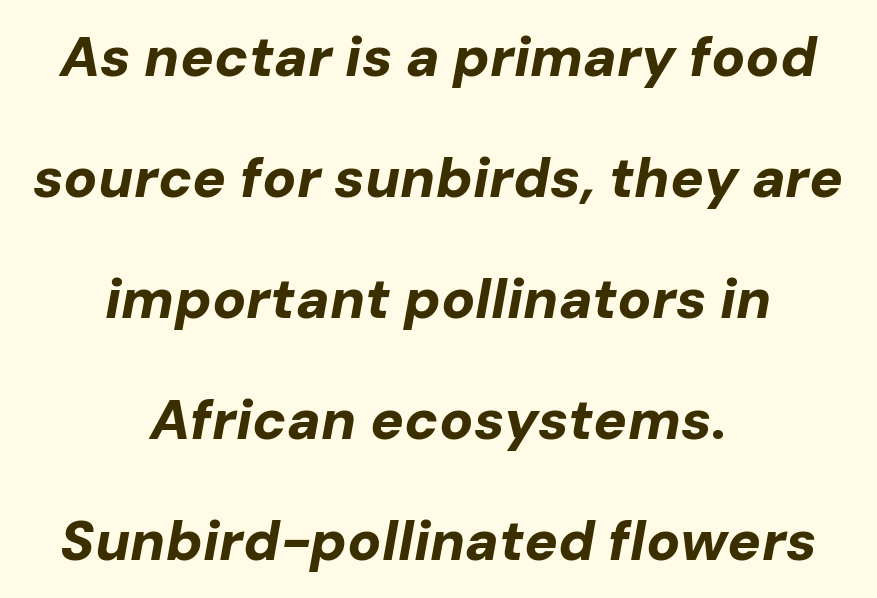
Q: Is the text bold? A: Yes.
Q: Is the text italic (slanted)? A: Yes, it leans right by about 10 degrees.
Q: Is the text underlined? A: No.
Q: How is the paragraph aligned? A: Centered.
Q: Is the spacing between letters normal or unusually wide? A: Normal.
Q: Is the spacing between lines tight, normal or loose? A: Loose.
Q: Width (condensed, normal, or wide)? A: Normal.
Q: Stroke contrast? A: Low.
Q: x-height? A: Medium.
Q: Monospaced? A: No.
